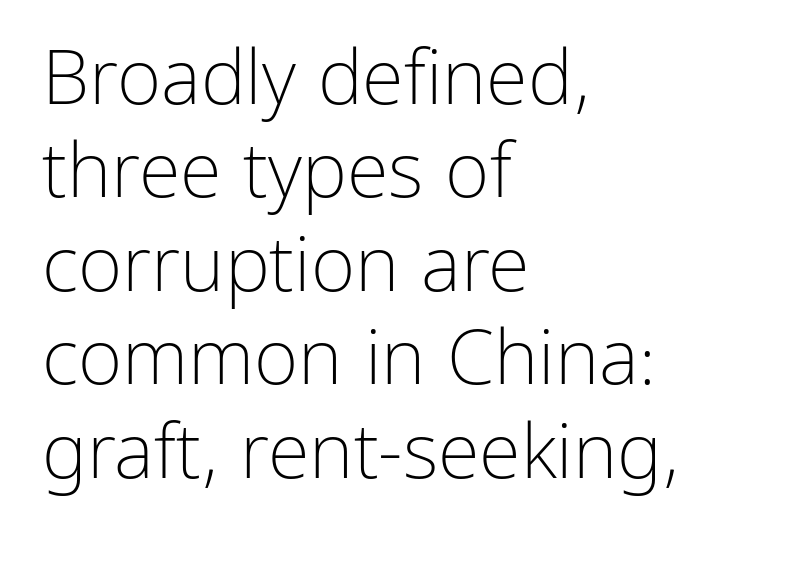
{"serif": "no", "italic": "no", "bold": "no", "weight": "light", "width": "normal", "stroke_contrast": "low", "x_height": "medium", "monospaced": "no", "underline": "no", "align": "left", "line_spacing_ratio": 1.23, "letter_spacing": "normal", "letter_spacing_em": 0.0, "glyph_px": 76}
